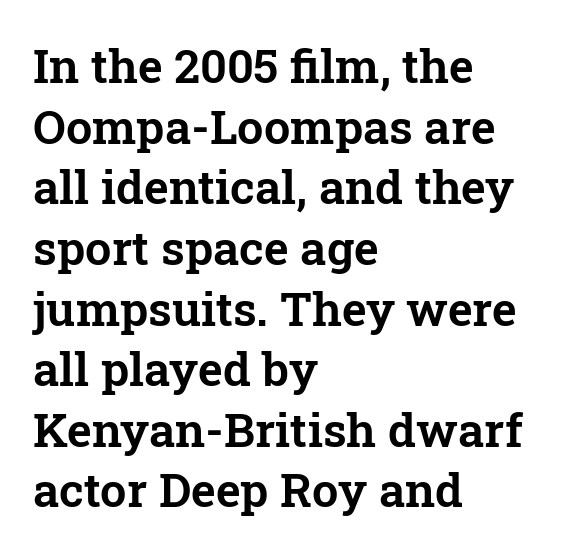
{"serif": "yes", "italic": "no", "width": "normal", "stroke_contrast": "low", "x_height": "medium", "monospaced": "no", "underline": "no", "align": "left", "line_spacing": "normal", "line_spacing_ratio": 1.29, "letter_spacing": "normal", "letter_spacing_em": 0.0, "glyph_px": 47}
